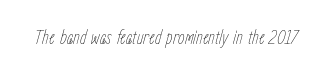
Q: Is the text bold? A: No.
Q: Is the text italic (slanted)? A: Yes, it leans right by about 15 degrees.
Q: Is the text underlined? A: No.
Q: Is the spacing between letters normal or unusually wide? A: Normal.
